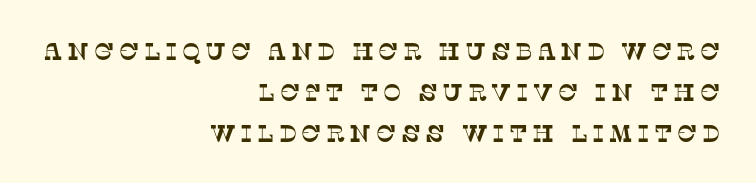
The image shows 24 px text type; set right-aligned, normal line spacing (1.7x), not underlined.
